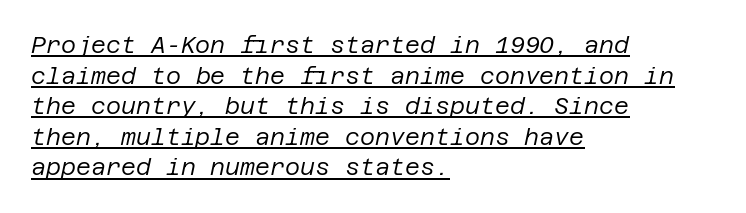
The font's italic variant was chosen for this text. The weight would be labelled regular, book, light, or lighter still. Words appear dense and cohesive because spacing is normal. In CSS terms this would be text-align: left. A normal amount of white space separates one row of letters from the next. The glyphs are accompanied by a horizontal stroke just below them.
